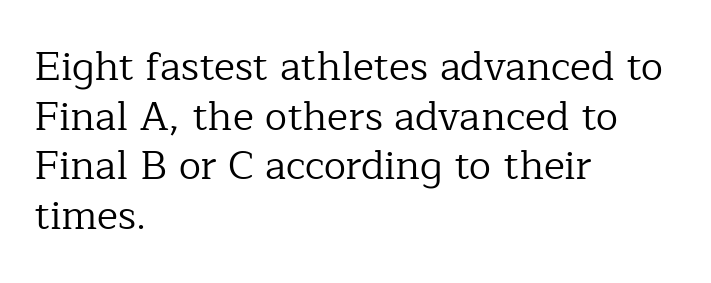
Q: Is the text bold? A: No.
Q: Is the text italic (slanted)? A: No, it is upright.
Q: Is the typeface a serif or a sans-serif typeface? A: Serif.
Q: Is the text underlined? A: No.
Q: How is the paragraph aligned? A: Left-aligned.
Q: Is the spacing between letters normal or unusually wide? A: Normal.
Q: Width (condensed, normal, or wide)? A: Normal.
Q: Stroke contrast? A: Low.
Q: x-height? A: Medium.
Q: Monospaced? A: No.
